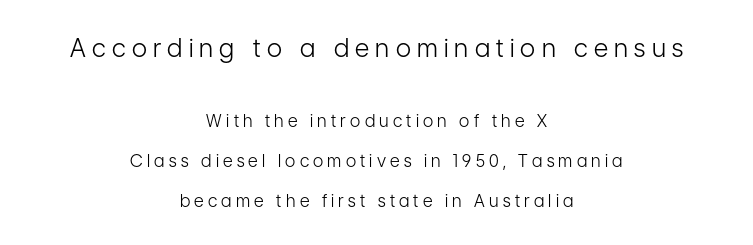
Q: Is the text bold? A: No.
Q: Is the text italic (slanted)? A: No, it is upright.
Q: Is the text underlined? A: No.
Q: How is the paragraph aligned? A: Centered.
Q: Is the spacing between letters normal or unusually wide? A: Unusually wide.
Q: Is the spacing between lines tight, normal or loose? A: Loose.
Q: Which block of text is set in a larger size, the first (top) or the second (bottom)? A: The first (top) one.
